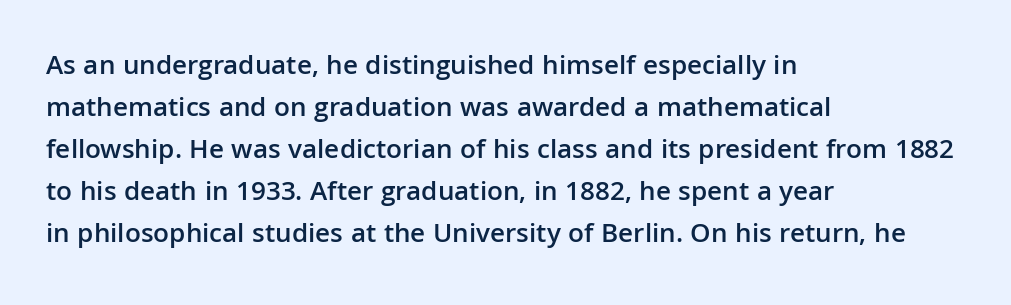
Q: Is the text bold? A: Semi-bold.
Q: Is the text italic (slanted)? A: No, it is upright.
Q: Is the typeface a serif or a sans-serif typeface? A: Sans-serif.
Q: Is the text underlined? A: No.
Q: How is the paragraph aligned? A: Left-aligned.
Q: Is the spacing between letters normal or unusually wide? A: Normal.
Q: Is the spacing between lines tight, normal or loose? A: Normal.
Q: Width (condensed, normal, or wide)? A: Normal.
Q: Stroke contrast? A: Low.
Q: x-height? A: Medium.
Q: Monospaced? A: No.
